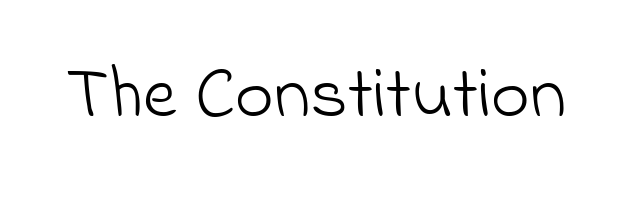
The image shows 74 px light sans-serif type; set normal letter spacing, not underlined; low stroke contrast and a small x-height.
